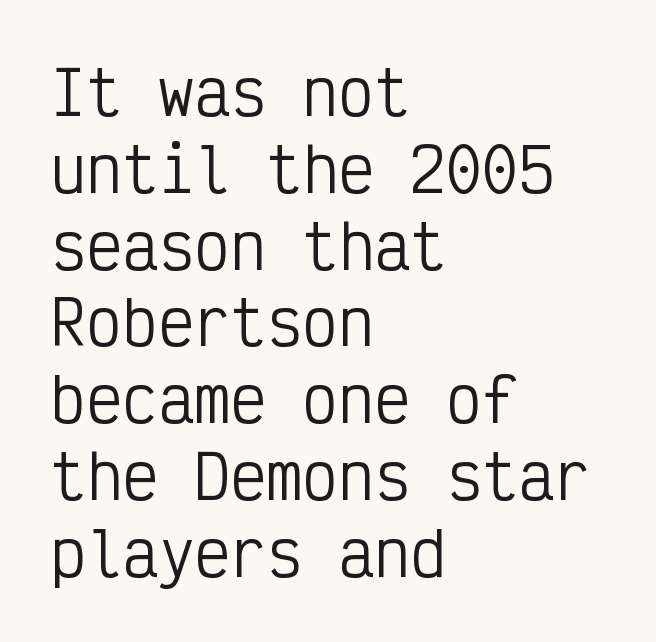
The characters display no serif detailing; their extremities are plain. These lines were composed using upright roman letters. The lines are quadded left. You could count columns in this text — the font is strictly monospaced. Just letters on the line, the space beneath them empty. Students, observe: this is what conventionally led text looks like.
